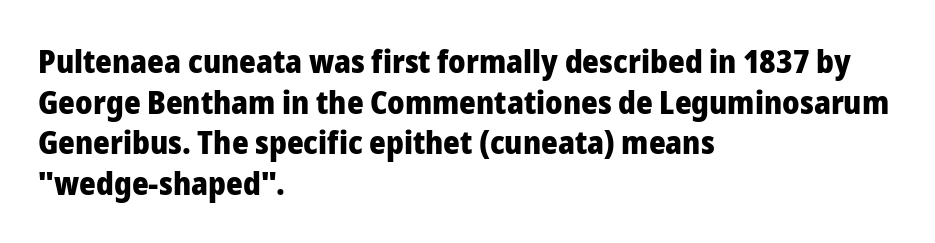
{"serif": "no", "italic": "no", "bold": "yes", "weight": "heavy", "width": "normal", "stroke_contrast": "low", "x_height": "medium", "monospaced": "no", "underline": "no", "align": "left", "line_spacing": "normal", "line_spacing_ratio": 1.27, "letter_spacing": "normal", "letter_spacing_em": 0.0, "glyph_px": 32}
